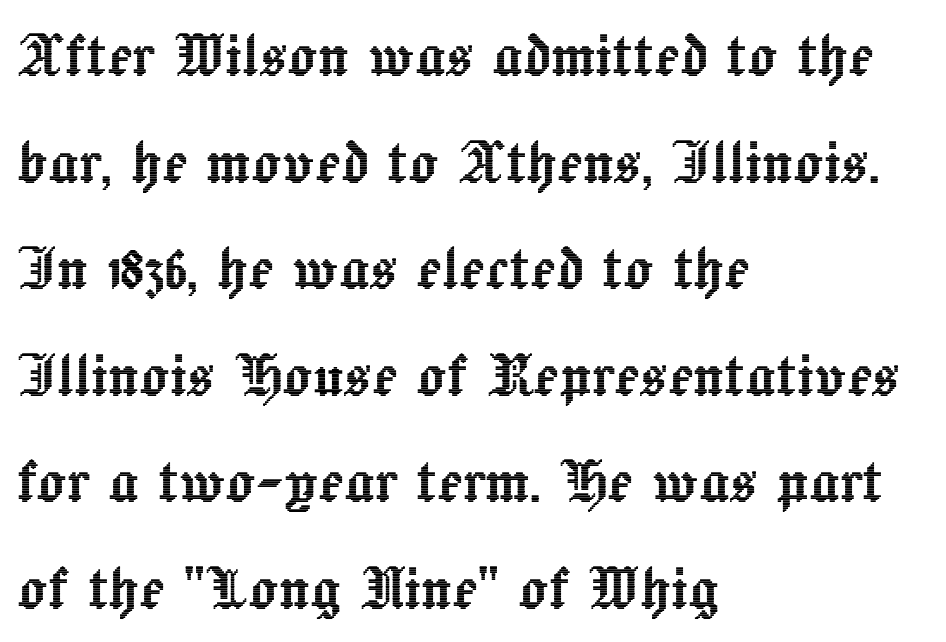
Q: Is the text italic (slanted)? A: No, it is upright.
Q: Is the text underlined? A: No.
Q: How is the paragraph aligned? A: Left-aligned.
Q: Is the spacing between letters normal or unusually wide? A: Normal.
Q: Is the spacing between lines tight, normal or loose? A: Normal.
Q: Width (condensed, normal, or wide)? A: Normal.
Q: x-height? A: Medium.
Q: Monospaced? A: No.
